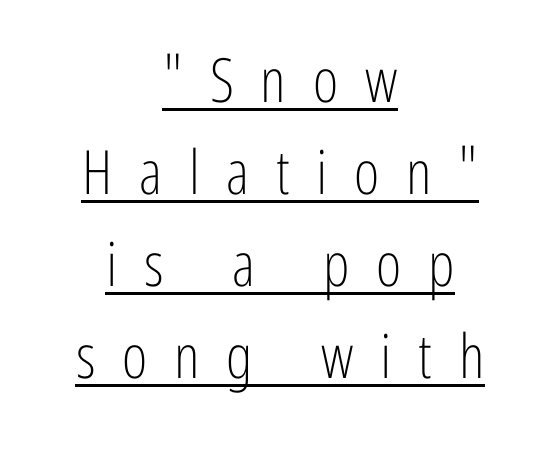
Q: Is the text bold? A: No.
Q: Is the text italic (slanted)? A: No, it is upright.
Q: Is the typeface a serif or a sans-serif typeface? A: Sans-serif.
Q: Is the text underlined? A: Yes.
Q: How is the paragraph aligned? A: Centered.
Q: Is the spacing between letters normal or unusually wide? A: Unusually wide.
Q: Is the spacing between lines tight, normal or loose? A: Normal.
Q: Width (condensed, normal, or wide)? A: Condensed.
Q: Stroke contrast? A: Low.
Q: x-height? A: Medium.
Q: Monospaced? A: No.
